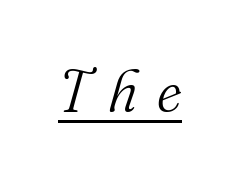
Q: Is the text bold? A: No.
Q: Is the text italic (slanted)? A: Yes, it leans right by about 16 degrees.
Q: Is the typeface a serif or a sans-serif typeface? A: Serif.
Q: Is the text underlined? A: Yes.
Q: Is the spacing between letters normal or unusually wide? A: Unusually wide.
Q: Width (condensed, normal, or wide)? A: Normal.
Q: Stroke contrast? A: Medium.
Q: x-height? A: Small.
Q: Monospaced? A: No.
